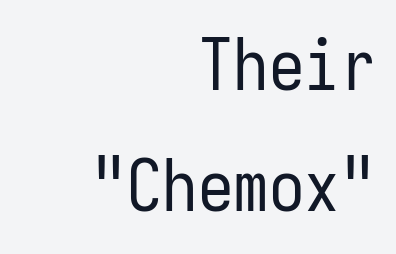
Q: Is the text bold? A: No.
Q: Is the text italic (slanted)? A: No, it is upright.
Q: Is the typeface a serif or a sans-serif typeface? A: Sans-serif.
Q: Is the text underlined? A: No.
Q: How is the paragraph aligned? A: Right-aligned.
Q: Is the spacing between letters normal or unusually wide? A: Normal.
Q: Width (condensed, normal, or wide)? A: Condensed.
Q: Stroke contrast? A: Low.
Q: x-height? A: Medium.
Q: Monospaced? A: Yes.
